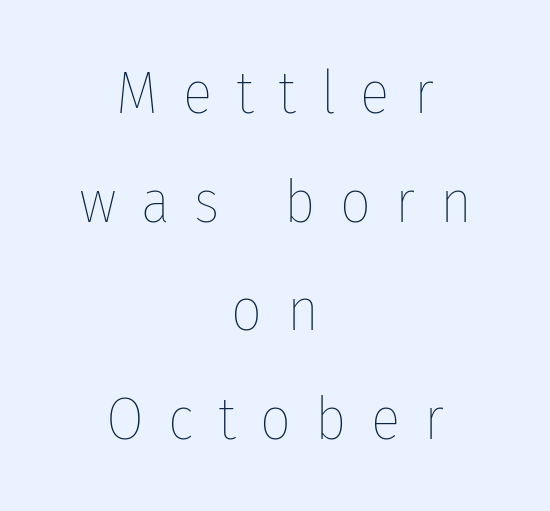
The glyphs are unaccompanied by any horizontal stroke below them. The letters are spread apart with noticeably loose tracking. Proportional: the letters do not fall into vertical columns. These lines are centered, leaving both edges ragged.
